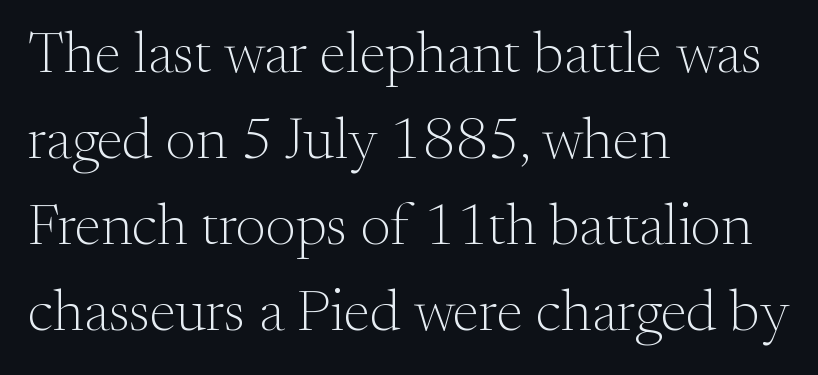
The image shows 59 px light serif type, upright; set left-aligned, normal line spacing (1.46x), normal letter spacing, not underlined; medium stroke contrast and a small x-height.
